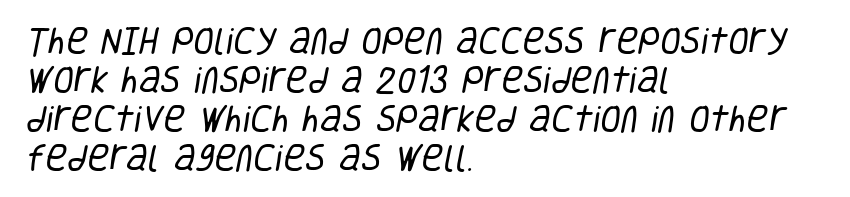
The image shows 30 px regular-weight, condensed sans-serif type; set left-aligned, normal line spacing (1.3x), normal letter spacing, not underlined; low stroke contrast and a large x-height.
